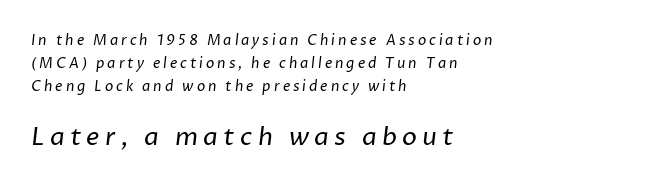
Horizontal bands of white between lines are of average thickness. The space beneath each line is pristine and unruled. Is the block centered? No — it sits flush against the left margin. Is the lower block the larger one? Yes — the lower block carries the bigger type. The font is comparable to plain body text, perhaps lighter. The horizontal fit of the characters is loose and conspicuously gappy.
